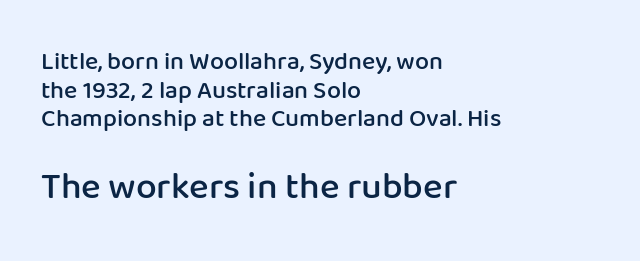
The image shows 37 px semibold sans-serif type, upright; set left-aligned, tight line spacing (1.15x), normal letter spacing, not underlined; the second (bottom) block is 1.48x larger; low stroke contrast and a medium x-height.
